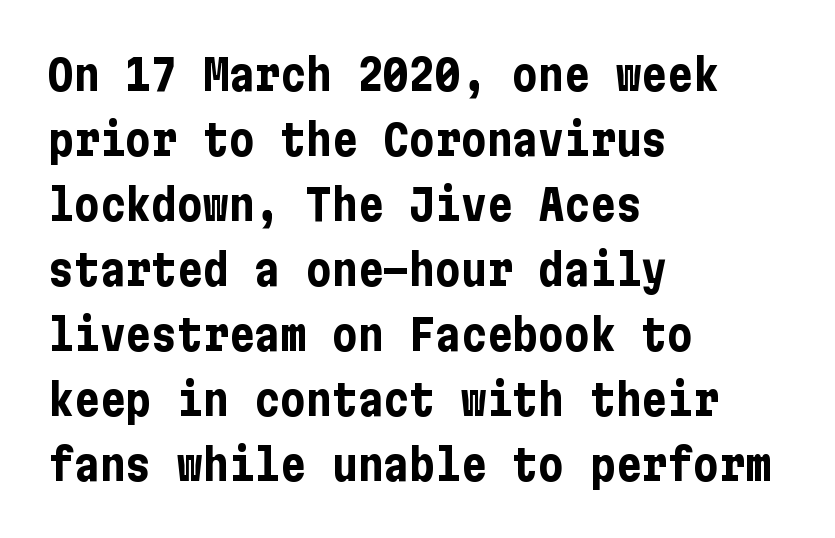
This block has exactly the height ordinary leading produces. I'd call this a sans setting — the letters go barefoot. These words are printed bold, with thick strokes throughout. Students, note that the glyphs here touch the page at normal intervals. Each row of text sits above clean, open space. Typeset ragged right — the left edge is the straight one.
